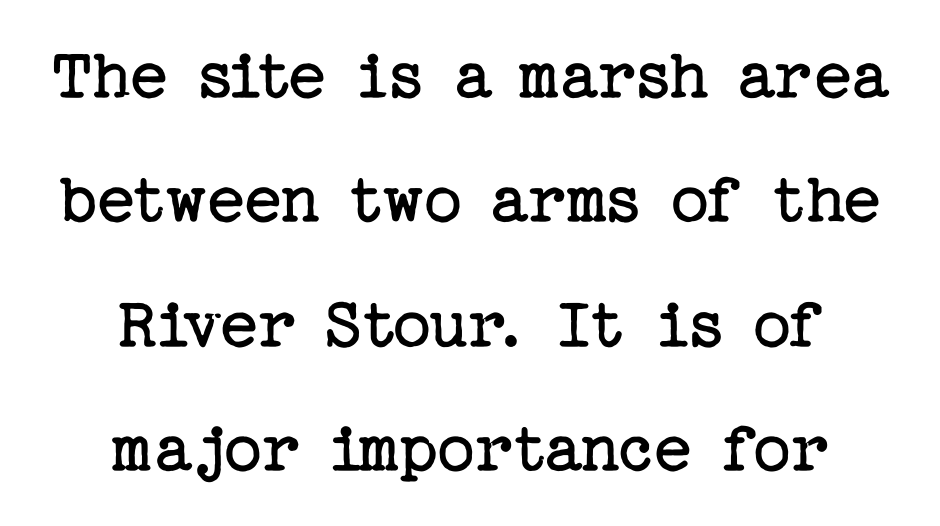
Q: Is the text bold? A: No.
Q: Is the text italic (slanted)? A: No, it is upright.
Q: Is the typeface a serif or a sans-serif typeface? A: Serif.
Q: Is the text underlined? A: No.
Q: How is the paragraph aligned? A: Centered.
Q: Is the spacing between letters normal or unusually wide? A: Normal.
Q: Is the spacing between lines tight, normal or loose? A: Normal.
Q: Width (condensed, normal, or wide)? A: Normal.
Q: Stroke contrast? A: Low.
Q: x-height? A: Medium.
